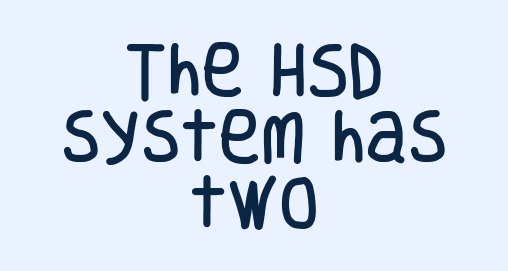
The image shows 58 px condensed sans-serif type, upright; set centered, tight line spacing (1.15x), normal letter spacing, not underlined; low stroke contrast and a large x-height.
